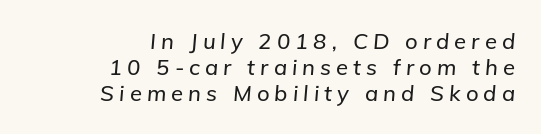
The image shows 22 px text type, italic (leaning right); set right-aligned, line spacing 1.19x, unusually wide letter spacing (+0.23 em), not underlined.
